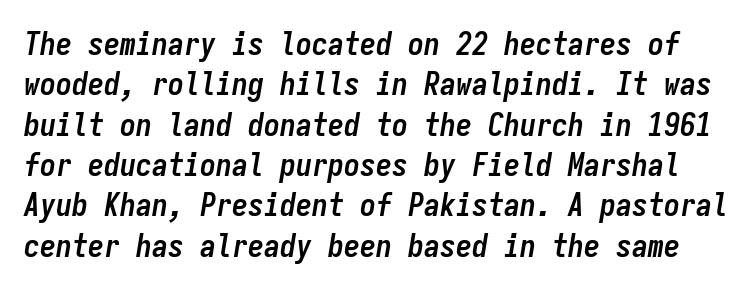
{"italic": "yes", "lean": "right", "slant_degrees": 9, "bold": "yes", "weight": "semibold", "width": "condensed", "stroke_contrast": "low", "x_height": "medium", "monospaced": "yes", "underline": "no", "line_spacing": "normal", "line_spacing_ratio": 1.26, "letter_spacing": "normal", "letter_spacing_em": 0.0, "glyph_px": 32}
